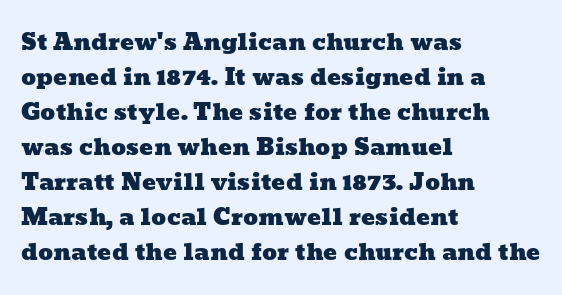
{"underline": "no", "align": "left", "line_spacing": "normal", "line_spacing_ratio": 1.52, "letter_spacing": "normal", "letter_spacing_em": 0.0, "glyph_px": 23}
